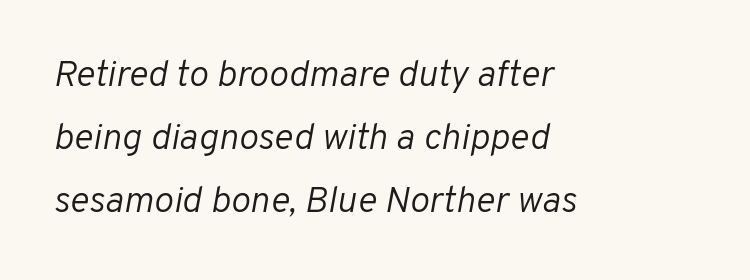
Typeset ragged right — the left edge is the straight one. The gap between lines stays unmarked. Would a proofreader flag this as italicized? Yes. This reads as an unemphasized weight, regular at the heaviest. Does extra space separate the letters? No, they use regular spacing. Character widths vary here, with narrow letters taking less room than wide ones.
